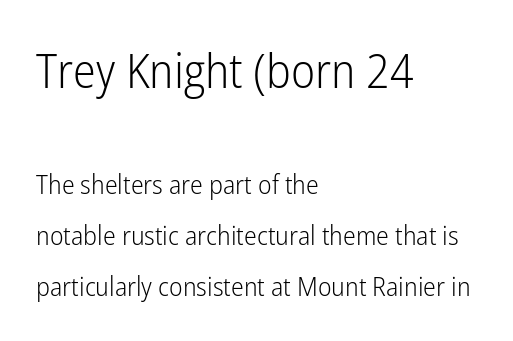
The image shows 48 px light, condensed sans-serif type, upright; set left-aligned, line spacing 1.89x, normal letter spacing, not underlined; the first (top) block is 1.78x larger; low stroke contrast and a medium x-height.
